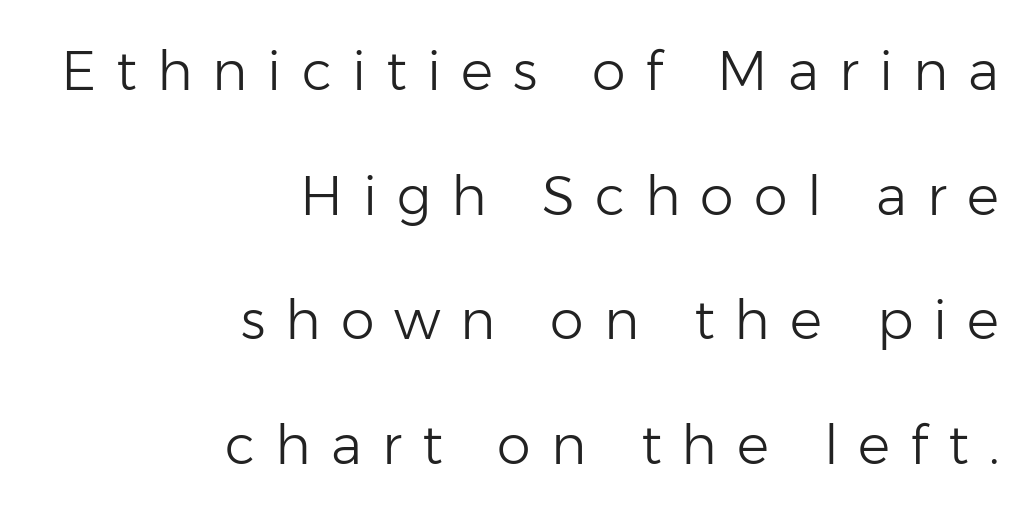
{"serif": "no", "italic": "no", "bold": "no", "weight": "light", "width": "normal", "stroke_contrast": "low", "x_height": "medium", "monospaced": "no", "underline": "no", "align": "right", "line_spacing": "loose", "line_spacing_ratio": 2.31, "letter_spacing": "wide", "letter_spacing_em": 0.37, "glyph_px": 54}
